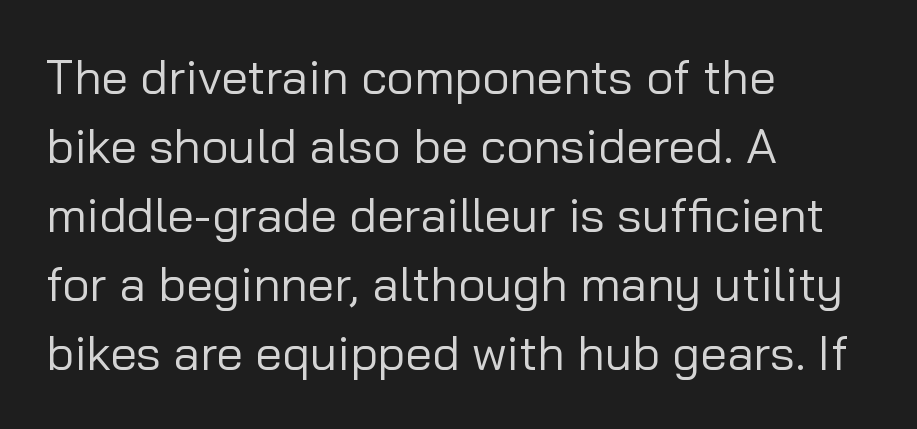
Q: Is the text bold? A: No.
Q: Is the text italic (slanted)? A: No, it is upright.
Q: Is the typeface a serif or a sans-serif typeface? A: Sans-serif.
Q: Is the text underlined? A: No.
Q: How is the paragraph aligned? A: Left-aligned.
Q: Is the spacing between letters normal or unusually wide? A: Normal.
Q: Is the spacing between lines tight, normal or loose? A: Normal.
Q: Width (condensed, normal, or wide)? A: Normal.
Q: Stroke contrast? A: Low.
Q: x-height? A: Medium.
Q: Monospaced? A: No.
